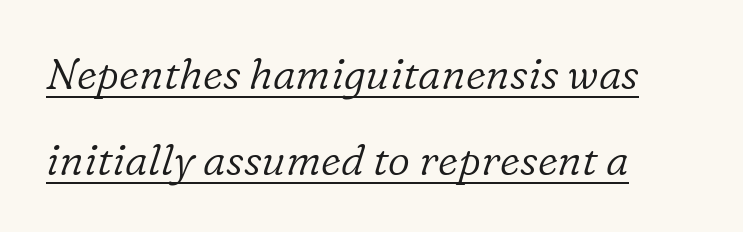
The image shows 43 px light serif type, italic (leaning right); set left-aligned, loose line spacing (1.99x), normal letter spacing, underlined; low stroke contrast and a medium x-height.
